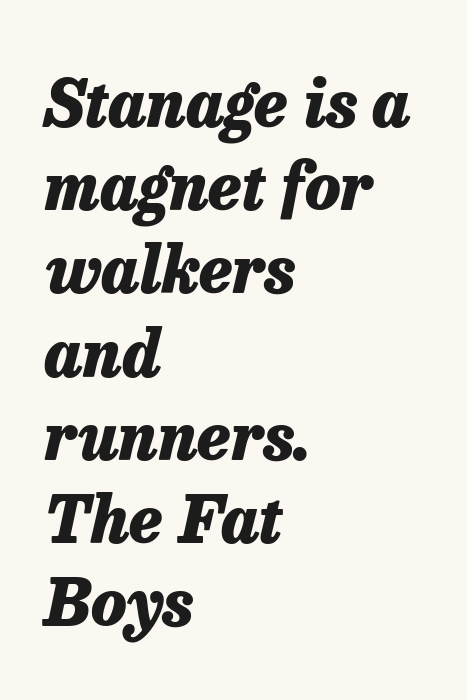
The image shows 65 px heavy type, italic (leaning right); set left-aligned, normal line spacing (1.28x), normal letter spacing, not underlined; low stroke contrast and a medium x-height.
